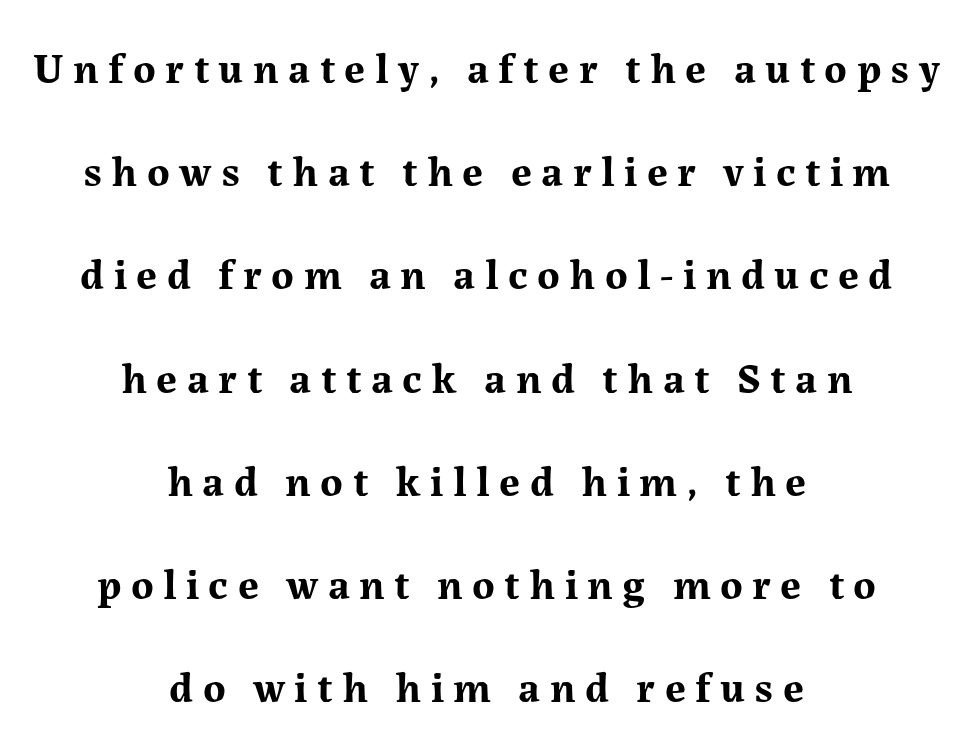
Students, this is bold: see how much ink each stroke carries. Serif or sans? Serif — the stroke terminals have little feet. Type without underlining. The line-height multiplier appears high, well above default. A typesetter would call this proportional, since set widths differ per character. Teacher's note: observe the equal gaps on both sides — that is centered alignment.
